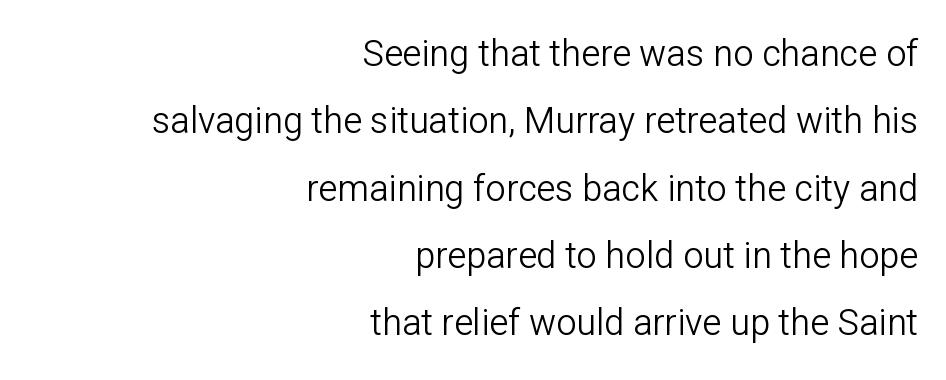
Q: Is the text bold? A: No.
Q: Is the text italic (slanted)? A: No, it is upright.
Q: Is the typeface a serif or a sans-serif typeface? A: Sans-serif.
Q: Is the text underlined? A: No.
Q: How is the paragraph aligned? A: Right-aligned.
Q: Is the spacing between letters normal or unusually wide? A: Normal.
Q: Width (condensed, normal, or wide)? A: Normal.
Q: Stroke contrast? A: Low.
Q: x-height? A: Medium.
Q: Monospaced? A: No.
